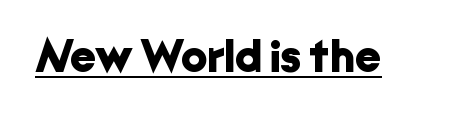
The tracking reads as untouched default to a designer's eye. The passage shown is typeset with a sans-serif family. The specimen includes a rule beneath the text block's lines. You could not count columns in this text — the font is proportionally spaced. Compared with an ordinary text face, these strokes are far heavier — a full bold.
